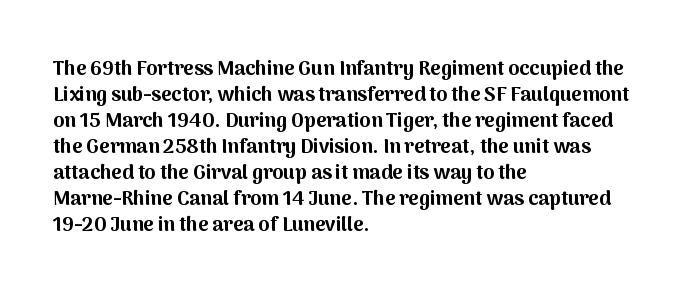
{"italic": "no", "bold": "yes", "underline": "no", "align": "left", "line_spacing": "normal", "line_spacing_ratio": 1.3, "letter_spacing": "normal", "letter_spacing_em": 0.0, "glyph_px": 20}
